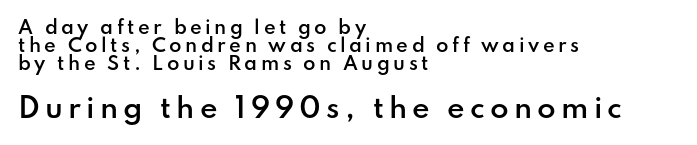
{"italic": "no", "bold": "semi", "underline": "no", "align": "left", "line_spacing": "tight", "line_spacing_ratio": 1.01, "larger_block": "second", "size_ratio": 1.5, "glyph_px": 27}
